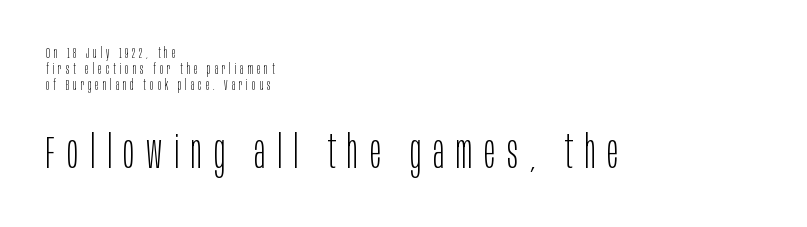
Q: Is the text bold? A: No.
Q: Is the text italic (slanted)? A: No, it is upright.
Q: Is the typeface a serif or a sans-serif typeface? A: Sans-serif.
Q: Is the text underlined? A: No.
Q: How is the paragraph aligned? A: Left-aligned.
Q: Is the spacing between letters normal or unusually wide? A: Unusually wide.
Q: Is the spacing between lines tight, normal or loose? A: Tight.
Q: Which block of text is set in a larger size, the first (top) or the second (bottom)? A: The second (bottom) one.
Q: Width (condensed, normal, or wide)? A: Condensed.
Q: Stroke contrast? A: Low.
Q: x-height? A: Large.
Q: Monospaced? A: No.
